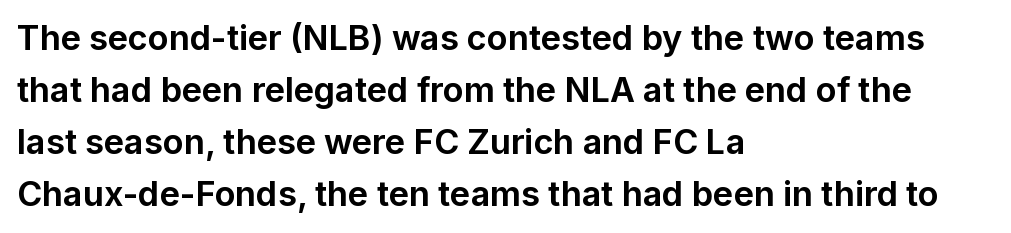
Q: Is the text bold? A: Yes.
Q: Is the text italic (slanted)? A: No, it is upright.
Q: Is the typeface a serif or a sans-serif typeface? A: Sans-serif.
Q: Is the text underlined? A: No.
Q: How is the paragraph aligned? A: Left-aligned.
Q: Is the spacing between letters normal or unusually wide? A: Normal.
Q: Is the spacing between lines tight, normal or loose? A: Normal.
Q: Width (condensed, normal, or wide)? A: Normal.
Q: Stroke contrast? A: Low.
Q: x-height? A: Medium.
Q: Monospaced? A: No.
